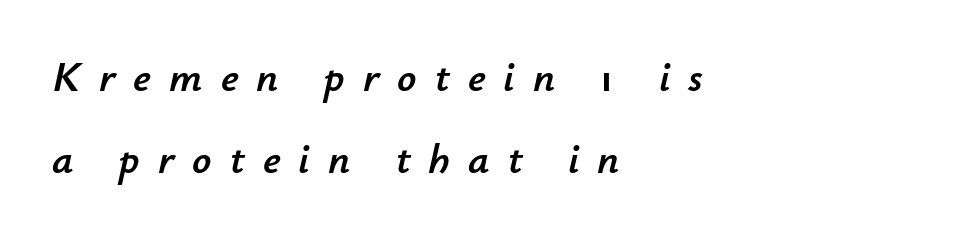
Q: Is the text italic (slanted)? A: Yes, it leans right by about 12 degrees.
Q: Is the text underlined? A: No.
Q: How is the paragraph aligned? A: Left-aligned.
Q: Is the spacing between letters normal or unusually wide? A: Unusually wide.
Q: Is the spacing between lines tight, normal or loose? A: Loose.
Q: Width (condensed, normal, or wide)? A: Normal.
Q: Stroke contrast? A: Low.
Q: x-height? A: Small.
Q: Monospaced? A: No.
